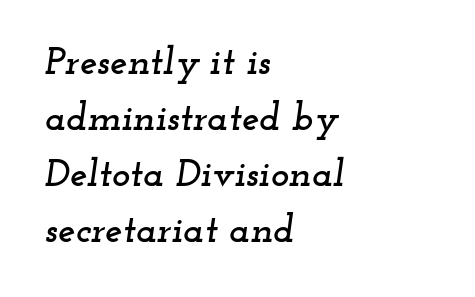
{"serif": "yes", "italic": "yes", "lean": "right", "slant_degrees": 12, "width": "wide", "stroke_contrast": "low", "x_height": "small", "monospaced": "no", "underline": "no", "align": "left", "line_spacing": "normal", "line_spacing_ratio": 1.44, "letter_spacing": "normal", "letter_spacing_em": 0.0, "glyph_px": 39}
